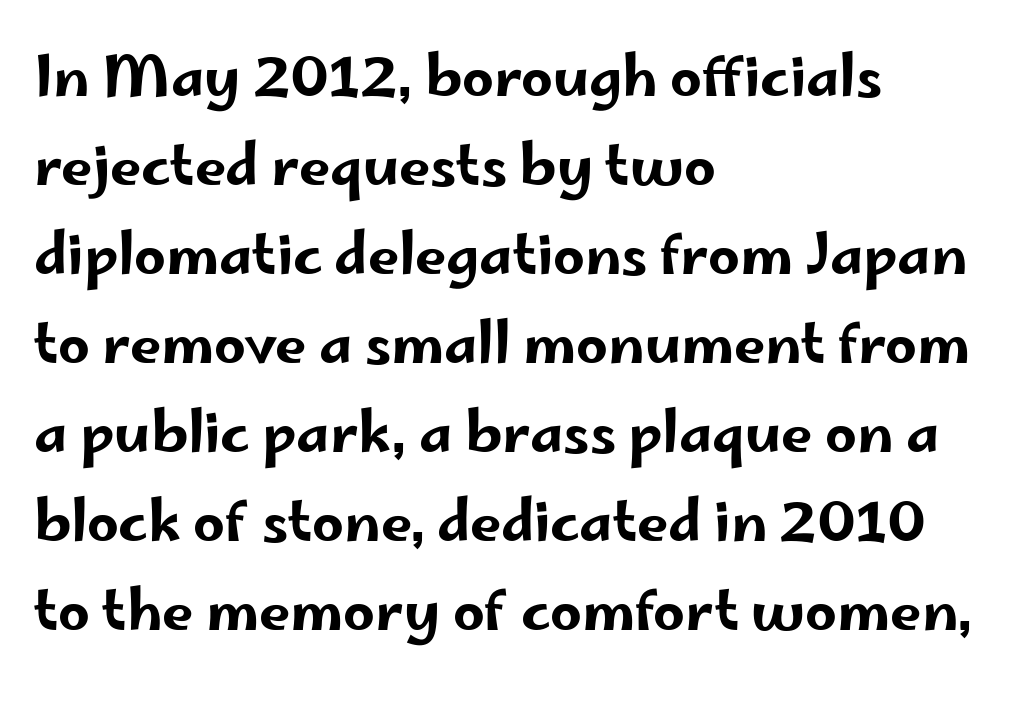
Leading: standard. You could call the tracking neutral — neither tight nor loose. Ascenders rise straight up at ninety degrees. Varying glyph widths throughout — classic text-font behaviour. The area under the type is left untouched. Horizontal alignment here is leftward, the default for most running prose.
